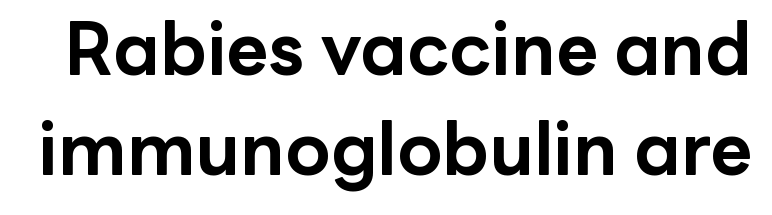
The image shows 73 px bold sans-serif type, upright; set normal line spacing (1.37x), normal letter spacing, not underlined; low stroke contrast and a medium x-height.
